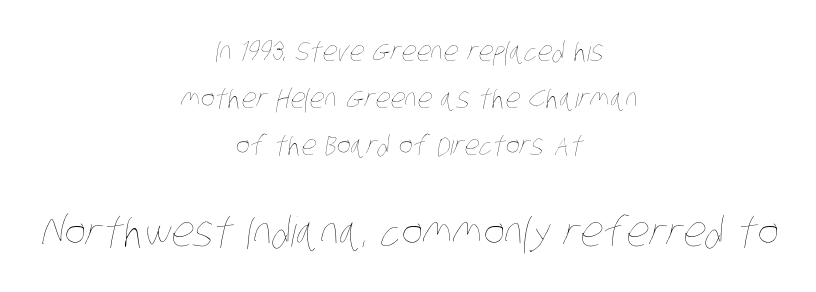
{"bold": "no", "weight": "thin", "width": "condensed", "stroke_contrast": "low", "x_height": "large", "monospaced": "no", "underline": "no", "align": "center", "line_spacing_ratio": 1.74, "letter_spacing": "normal", "letter_spacing_em": 0.0, "larger_block": "second", "size_ratio": 1.52, "glyph_px": 41}
